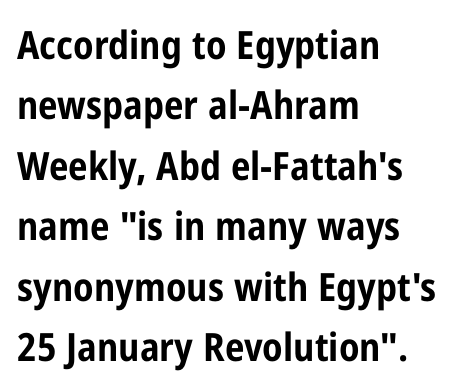
If you drew a line through each stem, it would be perfectly vertical. The letters are bold, with thick, heavy strokes. Descenders are the only things crossing below the line. Unlike a traditional serif, this face leaves its strokes unadorned.
